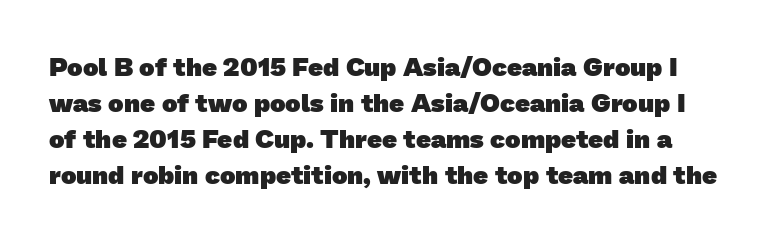
The image shows 26 px bold type; set normal line spacing (1.39x), normal letter spacing, not underlined.
